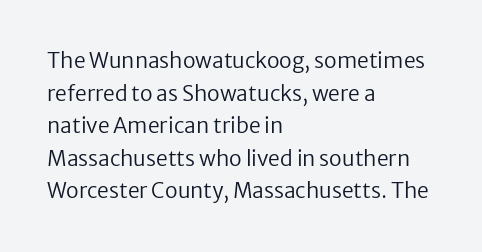
The axis of the letterforms is exactly vertical. Here the glyphs are tracked normally, forming tight word shapes. Descenders hang freely into open space. Line beginnings align vertically; line endings do not. The rows are spaced the way most documents space them.
